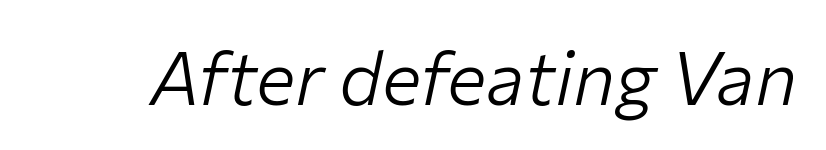
The image shows 74 px light type, italic (leaning right); set normal letter spacing, not underlined; low stroke contrast and a medium x-height.
